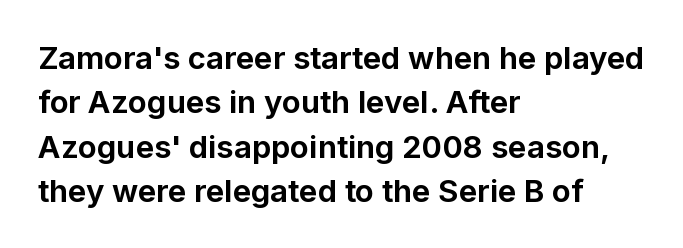
{"serif": "no", "italic": "no", "bold": "yes", "weight": "bold", "width": "normal", "stroke_contrast": "low", "x_height": "medium", "monospaced": "no", "underline": "no", "align": "left", "line_spacing": "normal", "line_spacing_ratio": 1.43, "letter_spacing": "normal", "letter_spacing_em": 0.0, "glyph_px": 31}
